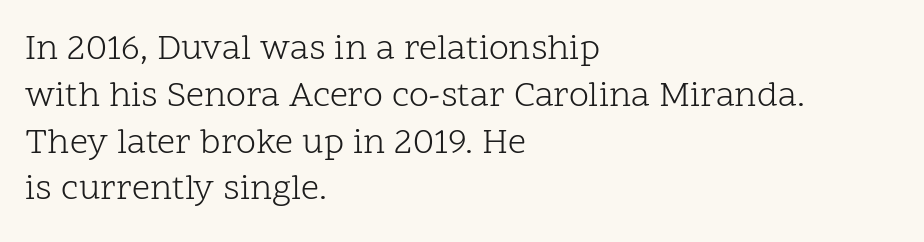
The image shows 36 px light serif type, upright; set left-aligned, normal line spacing (1.3x), normal letter spacing, not underlined; low stroke contrast and a medium x-height.
